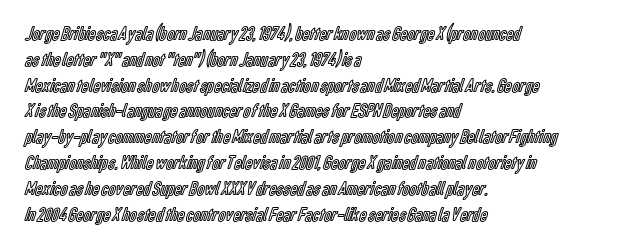
{"underline": "no", "align": "left", "line_spacing": "normal", "line_spacing_ratio": 1.29, "letter_spacing": "normal", "letter_spacing_em": 0.0, "glyph_px": 20}
